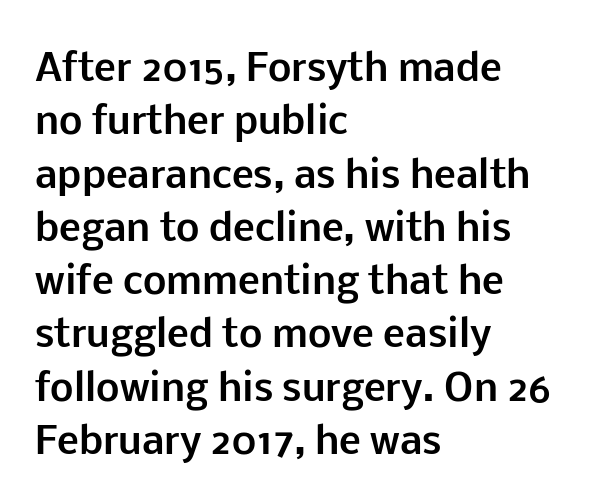
Q: Is the text bold? A: Yes.
Q: Is the text italic (slanted)? A: No, it is upright.
Q: Is the typeface a serif or a sans-serif typeface? A: Sans-serif.
Q: Is the text underlined? A: No.
Q: How is the paragraph aligned? A: Left-aligned.
Q: Is the spacing between letters normal or unusually wide? A: Normal.
Q: Is the spacing between lines tight, normal or loose? A: Normal.
Q: Width (condensed, normal, or wide)? A: Normal.
Q: Stroke contrast? A: Low.
Q: x-height? A: Medium.
Q: Monospaced? A: No.
